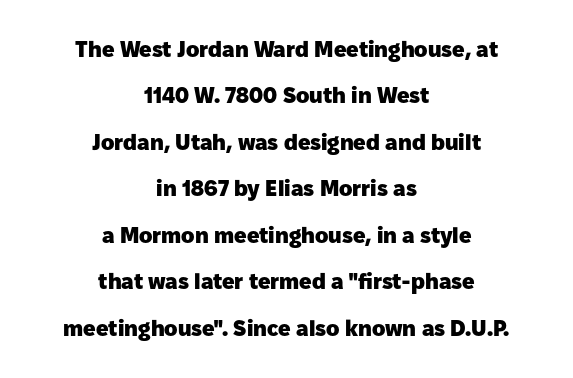
The image shows 22 px bold type, upright; set centered, loose line spacing (2.11x), normal letter spacing, not underlined.
